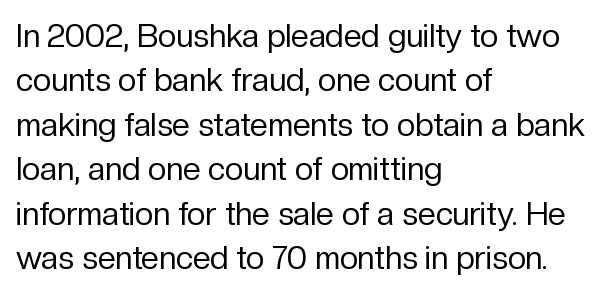
Line starts are locked; line ends wander. How are the letters spaced? Ordinarily, with no added tracking. On a weight scale, this lands at 450 or below. Upright lettering throughout. Are there feet on the stems? There aren't — it's a sans.
